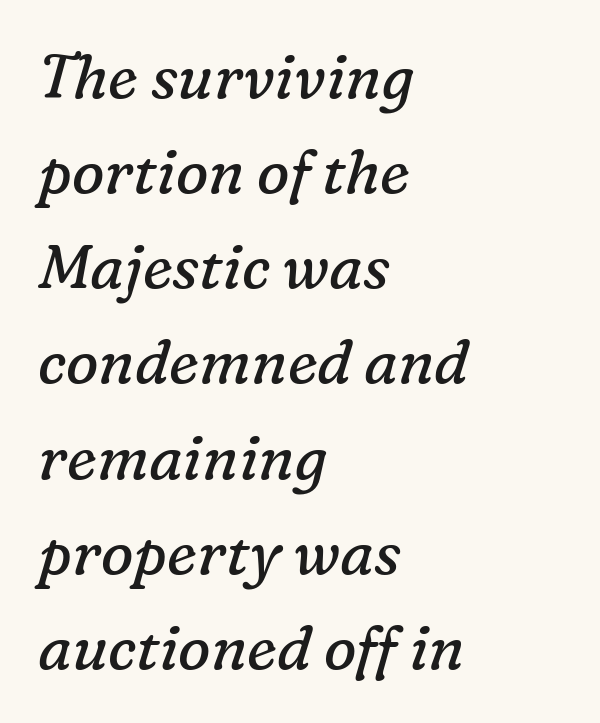
Q: Is the text bold? A: No.
Q: Is the text italic (slanted)? A: Yes, it leans right by about 16 degrees.
Q: Is the typeface a serif or a sans-serif typeface? A: Serif.
Q: Is the text underlined? A: No.
Q: How is the paragraph aligned? A: Left-aligned.
Q: Is the spacing between letters normal or unusually wide? A: Normal.
Q: Is the spacing between lines tight, normal or loose? A: Normal.
Q: Width (condensed, normal, or wide)? A: Normal.
Q: Stroke contrast? A: Low.
Q: x-height? A: Medium.
Q: Monospaced? A: No.
